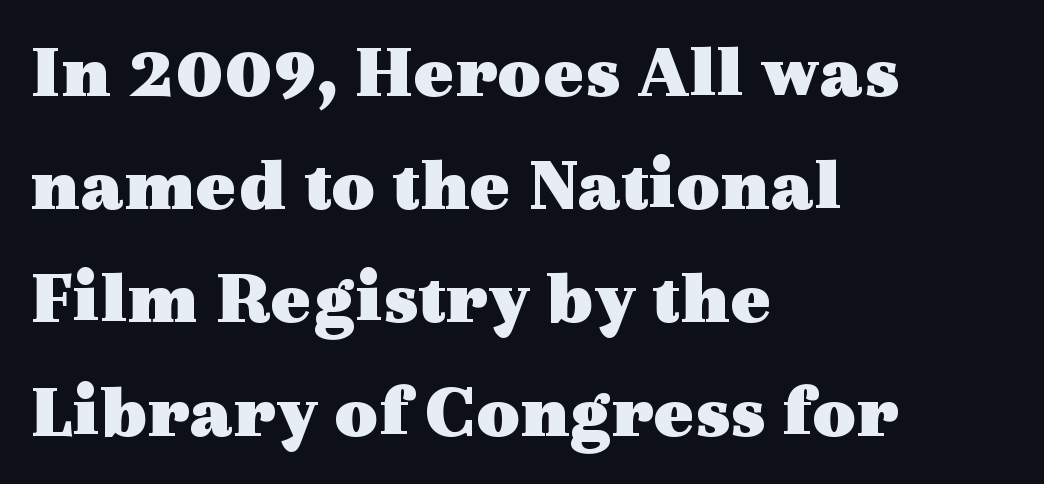
Varying glyph widths throughout — classic text-font behaviour. If you drew a ruler down the left edge, every line would touch it. Upright lettering throughout. Type style note: has serifs.
